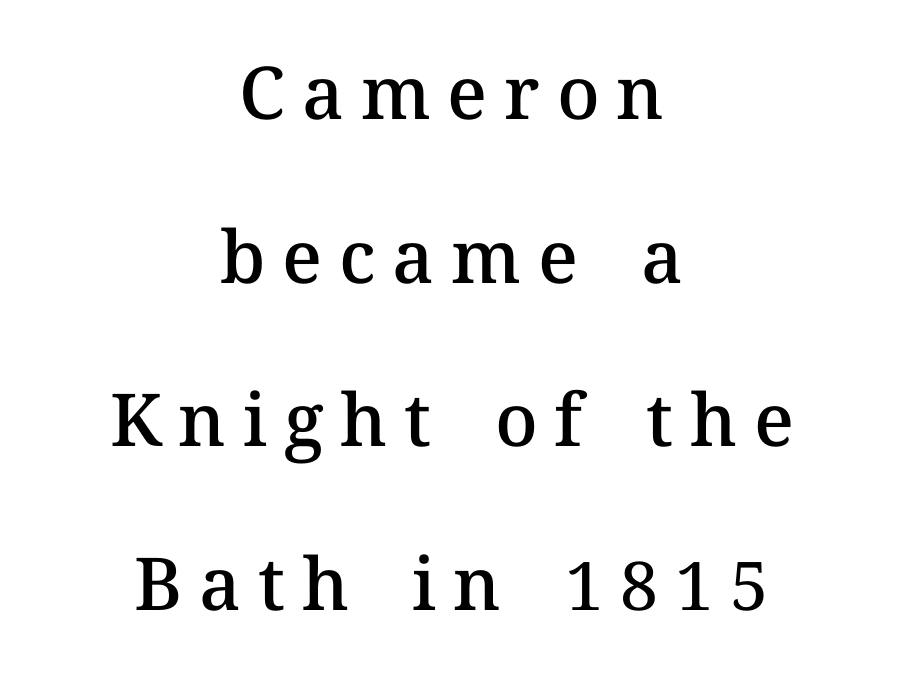
Q: Is the text bold? A: Semi-bold.
Q: Is the text italic (slanted)? A: No, it is upright.
Q: Is the text underlined? A: No.
Q: How is the paragraph aligned? A: Centered.
Q: Is the spacing between letters normal or unusually wide? A: Unusually wide.
Q: Is the spacing between lines tight, normal or loose? A: Loose.
Q: Width (condensed, normal, or wide)? A: Normal.
Q: Stroke contrast? A: Medium.
Q: x-height? A: Medium.
Q: Monospaced? A: No.
